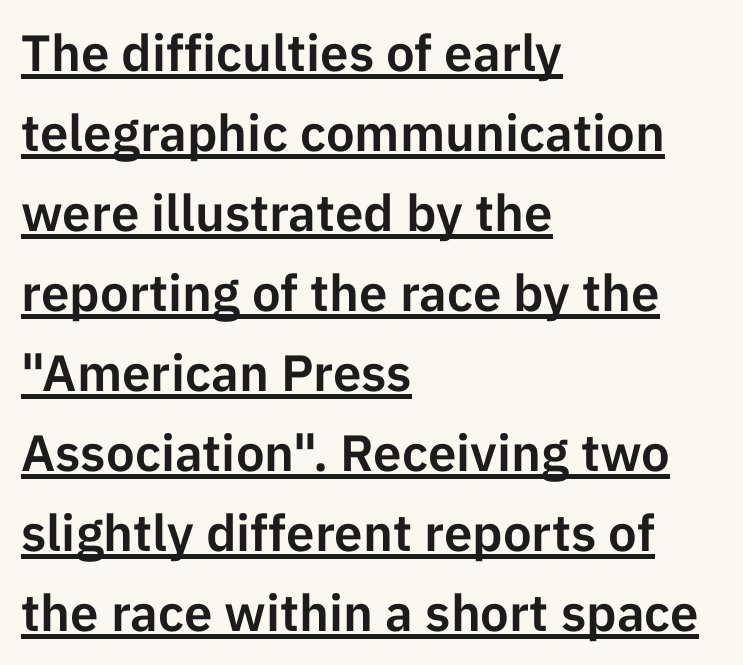
The image shows 51 px sans-serif type, upright; set left-aligned, normal line spacing (1.57x), normal letter spacing, underlined; low stroke contrast and a medium x-height.
